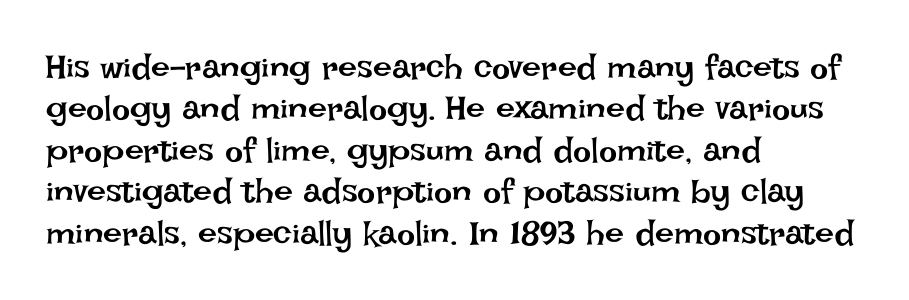
{"italic": "no", "bold": "no", "weight": "regular", "width": "normal", "stroke_contrast": "low", "x_height": "large", "monospaced": "no", "underline": "no", "align": "left", "line_spacing_ratio": 1.22, "letter_spacing": "normal", "letter_spacing_em": 0.0, "glyph_px": 34}
